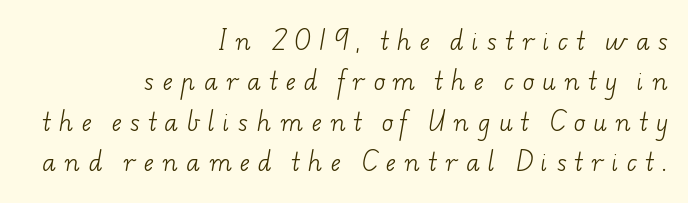
Q: Is the text bold? A: No.
Q: Is the text underlined? A: No.
Q: How is the paragraph aligned? A: Right-aligned.
Q: Is the spacing between letters normal or unusually wide? A: Unusually wide.
